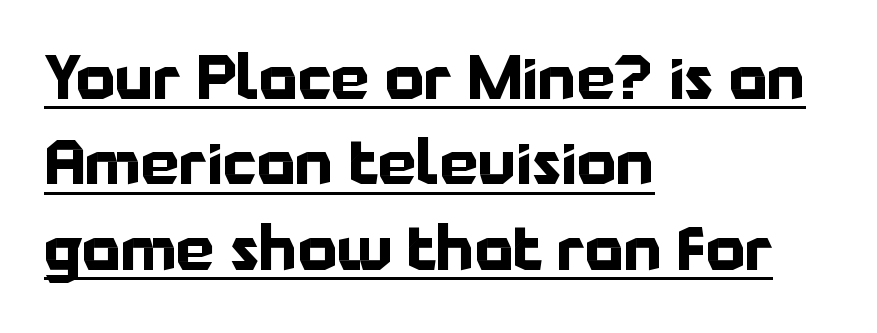
If you measured baseline to baseline, you'd find a middling distance. Looks like regular typesetting: each glyph gets only the width it needs. Italic: no, the glyphs are upright roman. The setting favours the left margin, as ordinary paragraphs usually do. A typesetter would label this face a sans. Underlining? Definitely there.
